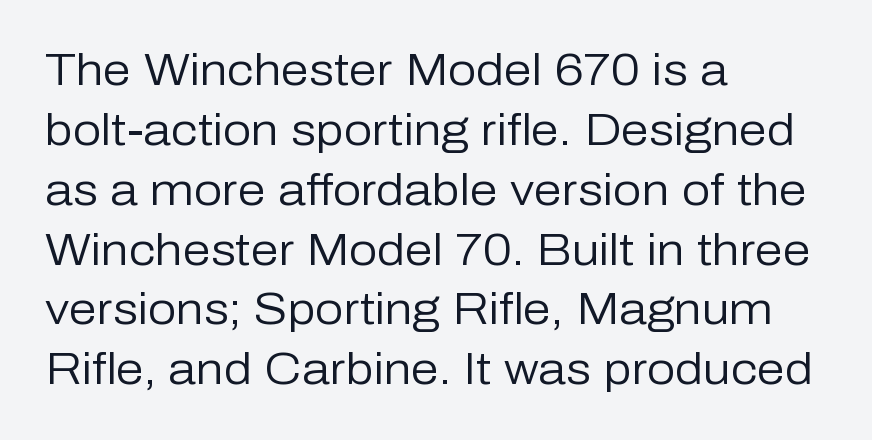
Is the stroke heavy? The answer is a plain regular-or-lighter. Plain, unruled lines of type. A normal amount of white space separates one row of letters from the next. When letters stand straight like this, we call the style roman or upright. Note the varied advance widths — an 'i' is clearly narrower than an 'm'. Line beginnings align vertically; line endings do not.
